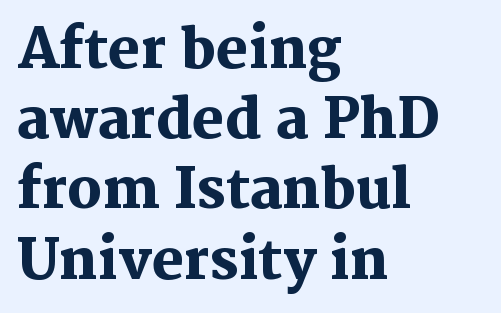
A typesetter would mark this as roman, not italic. Default kerning and tracking; the words read as compact shapes. This is serif lettering, the kind often seen in printed books. The face used here is proportionally spaced, like ordinary book or web type. Descenders are the only things crossing below the line.
